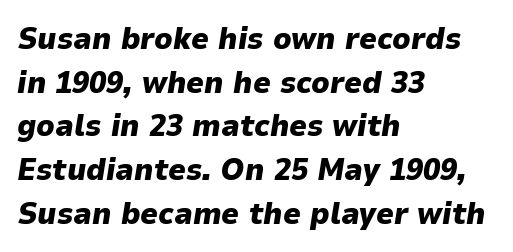
These lines stack with their left ends in a neat column. The glyphs have the mass of a bold cut. In terms of posture, this sample is oblique. The letterforms sit shoulder to shoulder at normal distance. Quick note: interline space is typical. Varying glyph widths throughout — classic text-font behaviour.
